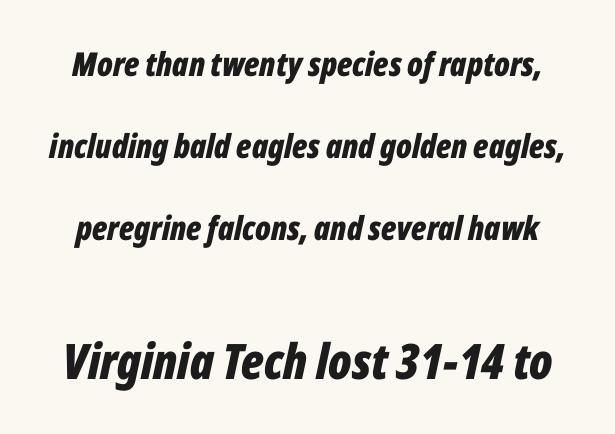
{"italic": "yes", "lean": "right", "slant_degrees": 12, "bold": "yes", "weight": "bold", "width": "condensed", "stroke_contrast": "low", "x_height": "medium", "monospaced": "no", "underline": "no", "line_spacing": "loose", "line_spacing_ratio": 2.49, "letter_spacing": "normal", "letter_spacing_em": 0.0, "larger_block": "second", "size_ratio": 1.48, "glyph_px": 49}
